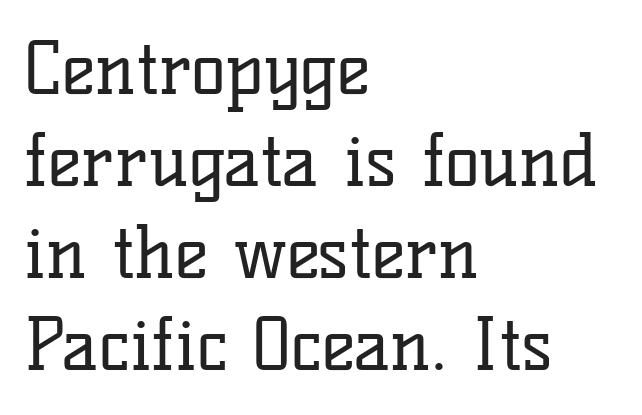
The image shows 72 px regular-weight serif type, upright; set left-aligned, normal line spacing (1.28x), normal letter spacing, not underlined; low stroke contrast and a medium x-height.
